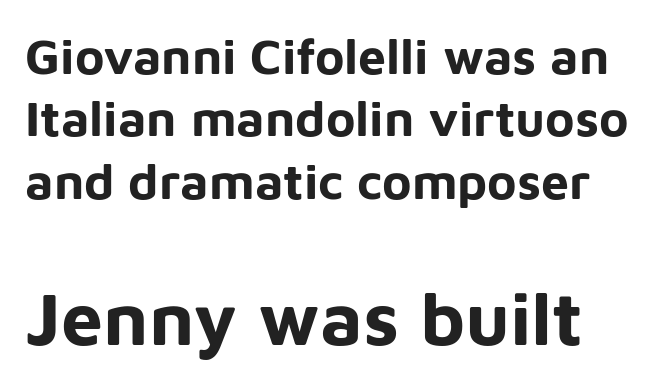
{"serif": "no", "italic": "no", "bold": "yes", "weight": "bold", "width": "normal", "stroke_contrast": "low", "x_height": "medium", "monospaced": "no", "underline": "no", "line_spacing": "normal", "line_spacing_ratio": 1.25, "letter_spacing": "normal", "letter_spacing_em": 0.0, "larger_block": "second", "size_ratio": 1.5, "glyph_px": 75}
